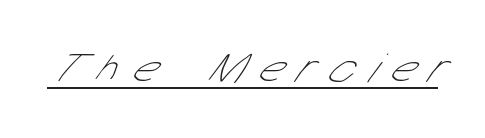
{"serif": "no", "bold": "no", "weight": "thin", "width": "condensed", "stroke_contrast": "low", "x_height": "medium", "monospaced": "no", "underline": "yes", "letter_spacing": "wide", "letter_spacing_em": 0.37, "glyph_px": 43}
